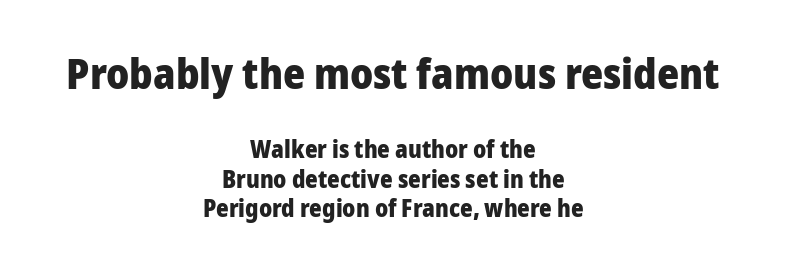
The image shows 42 px heavy sans-serif type, upright; set centered, line spacing 1.23x, normal letter spacing, not underlined; the first (top) block is 1.75x larger; low stroke contrast and a medium x-height.
